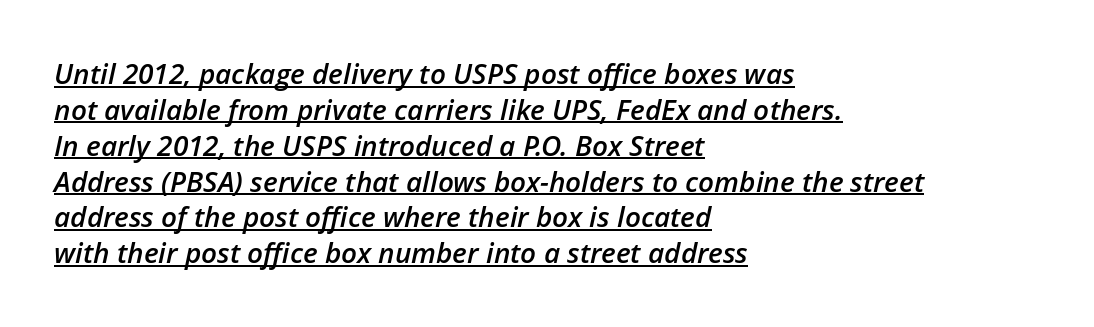
Q: Is the text bold? A: Semi-bold.
Q: Is the text italic (slanted)? A: Yes, it leans right by about 12 degrees.
Q: Is the text underlined? A: Yes.
Q: How is the paragraph aligned? A: Left-aligned.
Q: Is the spacing between letters normal or unusually wide? A: Normal.
Q: Is the spacing between lines tight, normal or loose? A: Normal.
Q: Width (condensed, normal, or wide)? A: Normal.
Q: Stroke contrast? A: Low.
Q: x-height? A: Medium.
Q: Monospaced? A: No.
